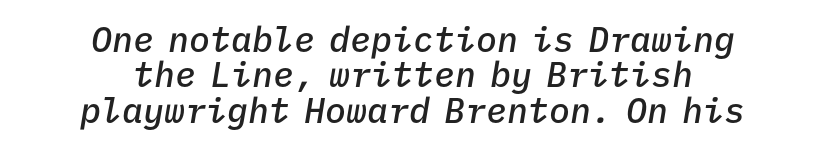
Q: Is the text bold? A: Semi-bold.
Q: Is the text italic (slanted)? A: Yes, it leans right by about 9 degrees.
Q: Is the text underlined? A: No.
Q: How is the paragraph aligned? A: Centered.
Q: Is the spacing between letters normal or unusually wide? A: Normal.
Q: Is the spacing between lines tight, normal or loose? A: Tight.
Q: Width (condensed, normal, or wide)? A: Normal.
Q: Stroke contrast? A: Low.
Q: x-height? A: Medium.
Q: Monospaced? A: Yes.
